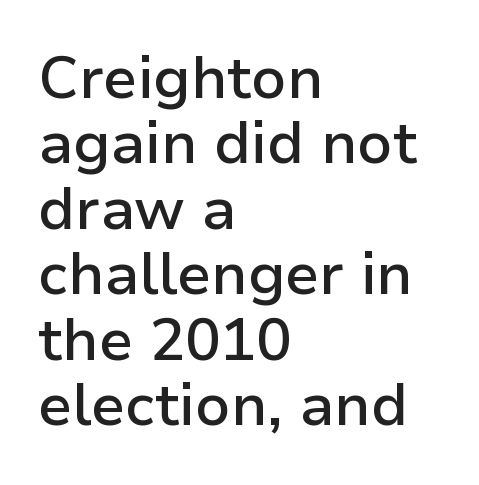
Do the characters align in a grid? No, the font is proportional. This is roman type, the default non-slanted kind. These words are printed semibold, heavier than regular yet not bold. Type style note: lacks serifs. Teacher's note: observe the even left margin — that is flush-left alignment. Lines of text with bare space underneath.
